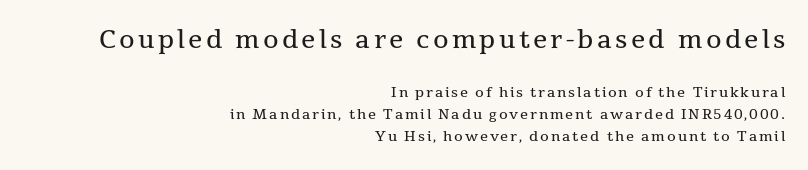
Q: Is the text bold? A: No.
Q: Is the text italic (slanted)? A: No, it is upright.
Q: Is the text underlined? A: No.
Q: How is the paragraph aligned? A: Right-aligned.
Q: Is the spacing between lines tight, normal or loose? A: Normal.
Q: Which block of text is set in a larger size, the first (top) or the second (bottom)? A: The first (top) one.
